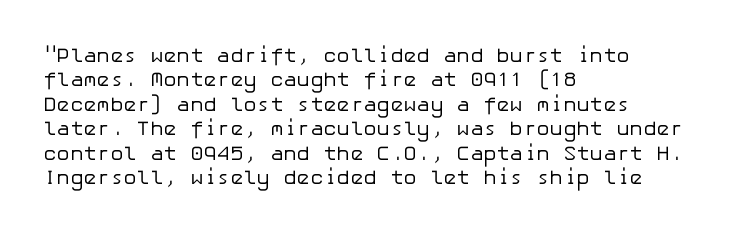
{"italic": "no", "bold": "no", "underline": "no", "align": "left", "line_spacing_ratio": 1.22, "letter_spacing": "normal", "letter_spacing_em": 0.0, "glyph_px": 20}
